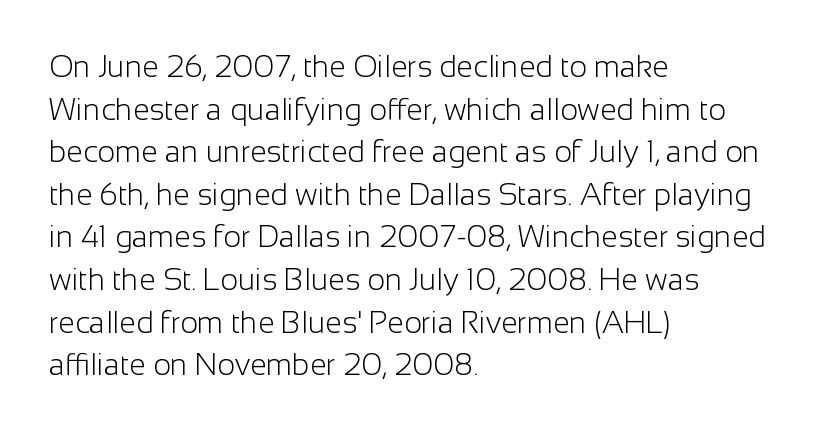
The image shows 30 px light sans-serif type, upright; set left-aligned, normal line spacing (1.42x), normal letter spacing, not underlined; low stroke contrast and a medium x-height.
